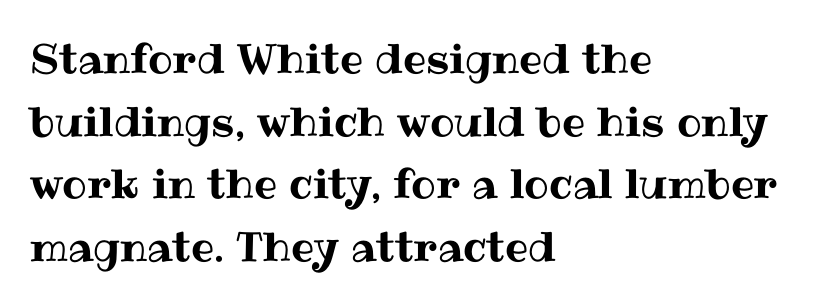
The image shows 41 px text type, upright; set left-aligned, normal line spacing (1.53x), normal letter spacing, not underlined; medium stroke contrast and a medium x-height.
